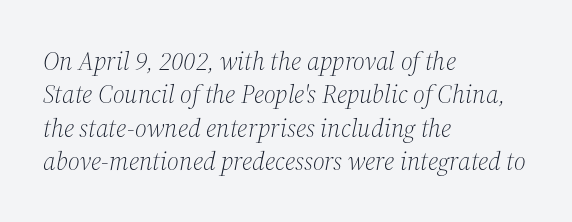
{"italic": "yes", "lean": "right", "slant_degrees": 12, "bold": "no", "underline": "no", "align": "left", "line_spacing": "normal", "line_spacing_ratio": 1.28, "letter_spacing": "normal", "letter_spacing_em": 0.0, "glyph_px": 26}
